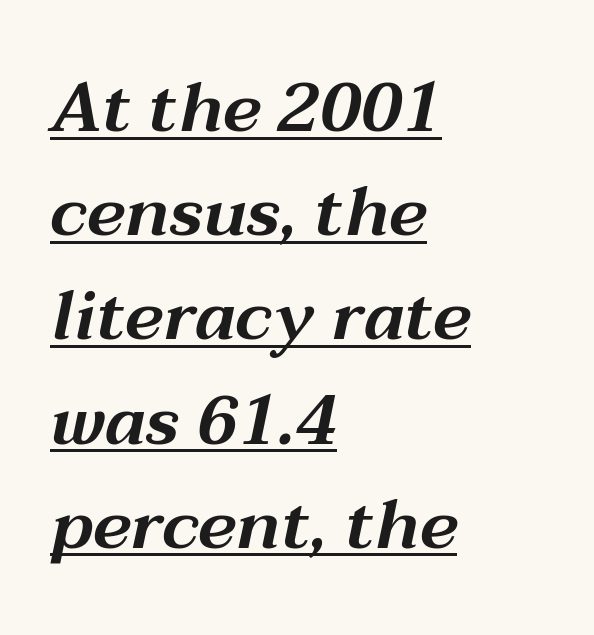
{"italic": "yes", "lean": "right", "slant_degrees": 12, "width": "wide", "stroke_contrast": "medium", "x_height": "medium", "monospaced": "no", "underline": "yes", "align": "left", "line_spacing": "normal", "line_spacing_ratio": 1.51, "letter_spacing": "normal", "letter_spacing_em": 0.0, "glyph_px": 69}
